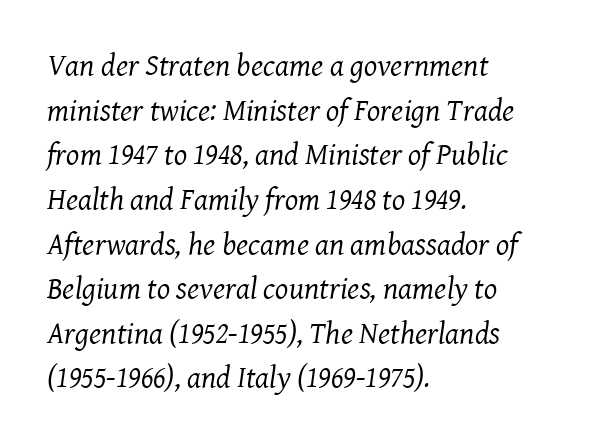
The image shows 31 px regular-weight serif type, italic (leaning right); set left-aligned, normal line spacing (1.44x), normal letter spacing, not underlined; medium stroke contrast and a medium x-height.
